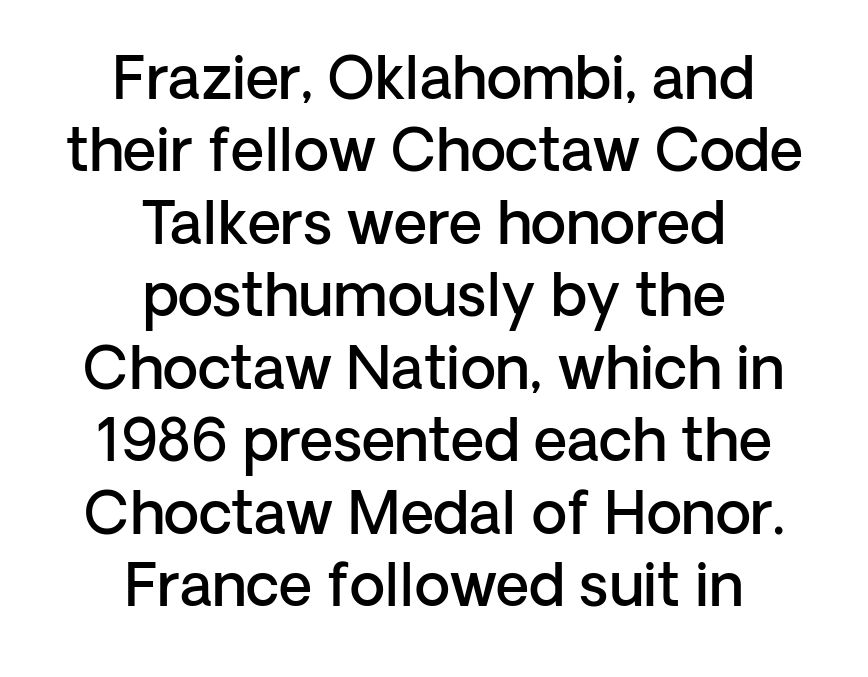
Q: Is the text bold? A: Semi-bold.
Q: Is the text italic (slanted)? A: No, it is upright.
Q: Is the typeface a serif or a sans-serif typeface? A: Sans-serif.
Q: Is the text underlined? A: No.
Q: How is the paragraph aligned? A: Centered.
Q: Is the spacing between letters normal or unusually wide? A: Normal.
Q: Is the spacing between lines tight, normal or loose? A: Normal.
Q: Width (condensed, normal, or wide)? A: Normal.
Q: Stroke contrast? A: Low.
Q: x-height? A: Medium.
Q: Monospaced? A: No.
